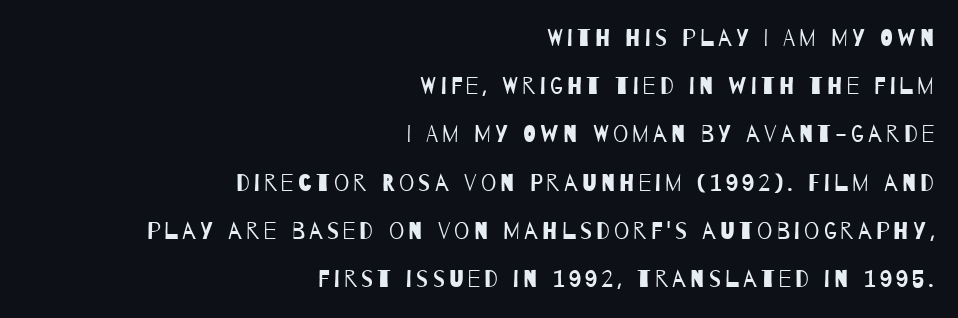
{"bold": "no", "underline": "no", "align": "right", "line_spacing": "loose", "line_spacing_ratio": 2.01, "glyph_px": 24}
